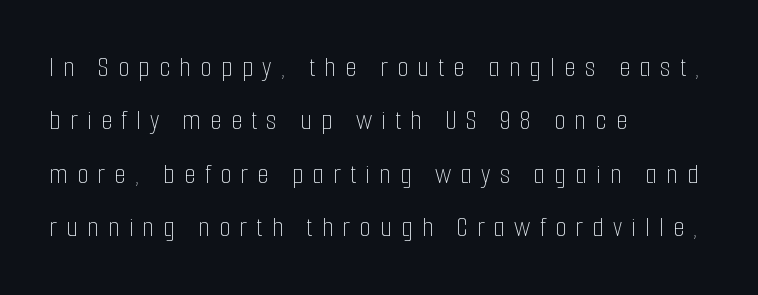
The image shows 30 px thin, condensed type, upright; set left-aligned, line spacing 1.78x, unusually wide letter spacing (+0.3 em), not underlined; low stroke contrast and a medium x-height.
